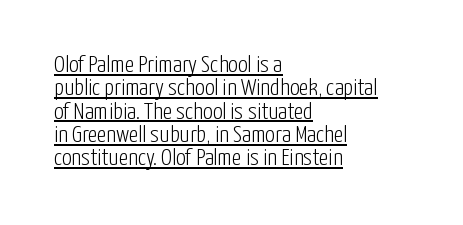
The image shows 24 px text type, upright; set left-aligned, tight line spacing (0.97x), normal letter spacing, underlined.
